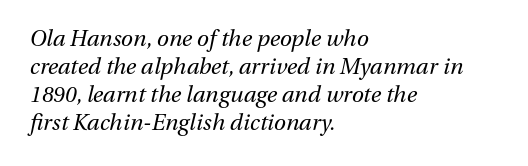
Rule under the text: the space is simply empty. Letters have the restrained weight of plain body copy at most. Caption: multi-line text, flush left, ragged right. Successive baselines arrive at the customary interval. The whole block is typeset with a tilt.
